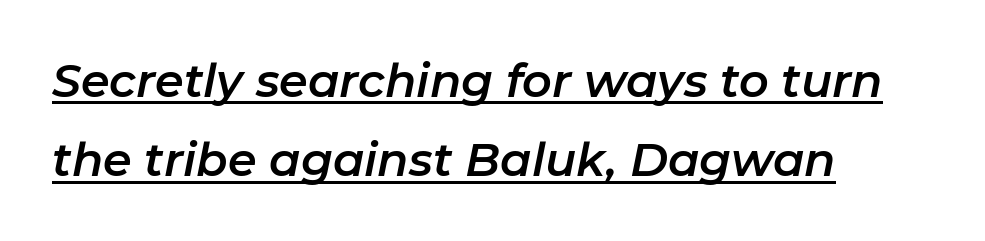
{"italic": "yes", "lean": "right", "slant_degrees": 11, "width": "normal", "stroke_contrast": "low", "x_height": "medium", "monospaced": "no", "underline": "yes", "align": "left", "line_spacing_ratio": 1.72, "letter_spacing": "normal", "letter_spacing_em": 0.0, "glyph_px": 46}
